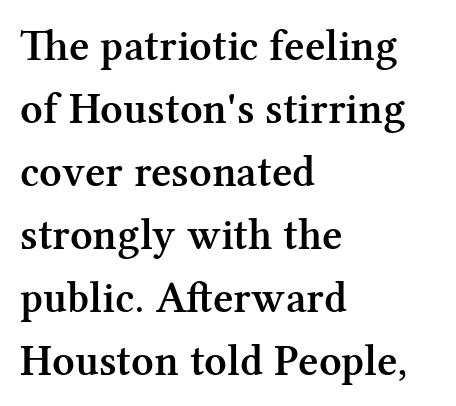
Q: Is the text bold? A: Semi-bold.
Q: Is the text italic (slanted)? A: No, it is upright.
Q: Is the typeface a serif or a sans-serif typeface? A: Serif.
Q: Is the text underlined? A: No.
Q: How is the paragraph aligned? A: Left-aligned.
Q: Is the spacing between letters normal or unusually wide? A: Normal.
Q: Is the spacing between lines tight, normal or loose? A: Normal.
Q: Width (condensed, normal, or wide)? A: Normal.
Q: Stroke contrast? A: Medium.
Q: x-height? A: Medium.
Q: Monospaced? A: No.
